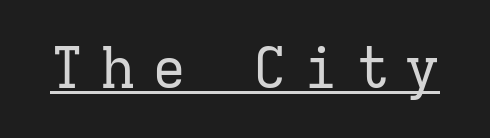
Q: Is the text bold? A: No.
Q: Is the text italic (slanted)? A: No, it is upright.
Q: Is the typeface a serif or a sans-serif typeface? A: Serif.
Q: Is the text underlined? A: Yes.
Q: Is the spacing between letters normal or unusually wide? A: Unusually wide.
Q: Width (condensed, normal, or wide)? A: Normal.
Q: Stroke contrast? A: Low.
Q: x-height? A: Medium.
Q: Monospaced? A: Yes.
